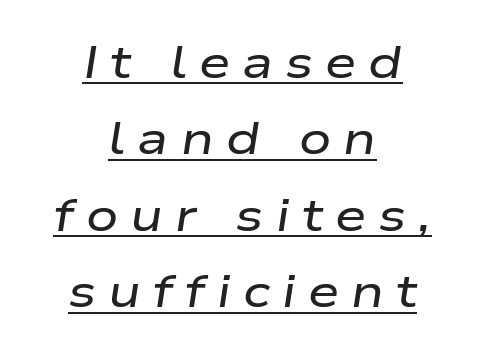
{"italic": "yes", "lean": "right", "slant_degrees": 9, "width": "wide", "stroke_contrast": "low", "x_height": "medium", "monospaced": "no", "underline": "yes", "align": "center", "line_spacing": "normal", "line_spacing_ratio": 1.7, "letter_spacing": "wide", "letter_spacing_em": 0.27, "glyph_px": 45}
